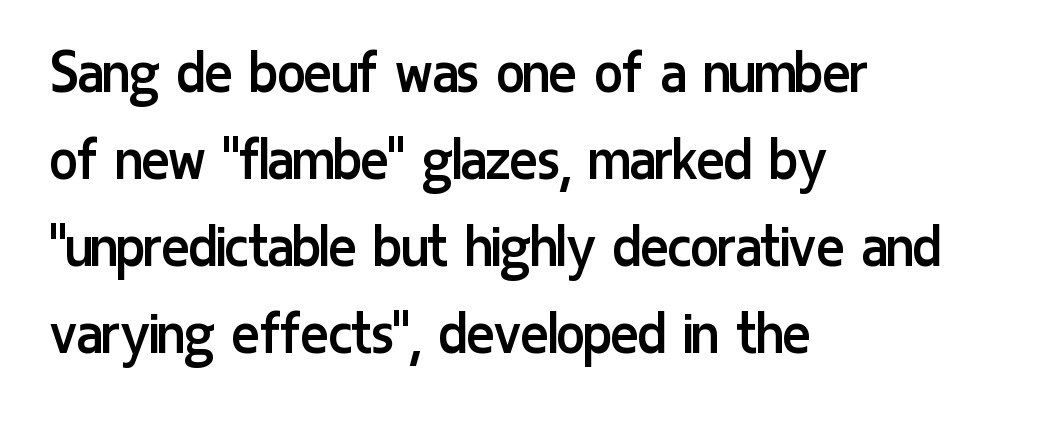
Q: Is the text bold? A: No.
Q: Is the text italic (slanted)? A: No, it is upright.
Q: Is the typeface a serif or a sans-serif typeface? A: Sans-serif.
Q: Is the text underlined? A: No.
Q: How is the paragraph aligned? A: Left-aligned.
Q: Is the spacing between letters normal or unusually wide? A: Normal.
Q: Is the spacing between lines tight, normal or loose? A: Normal.
Q: Width (condensed, normal, or wide)? A: Condensed.
Q: Stroke contrast? A: Low.
Q: x-height? A: Medium.
Q: Monospaced? A: No.
